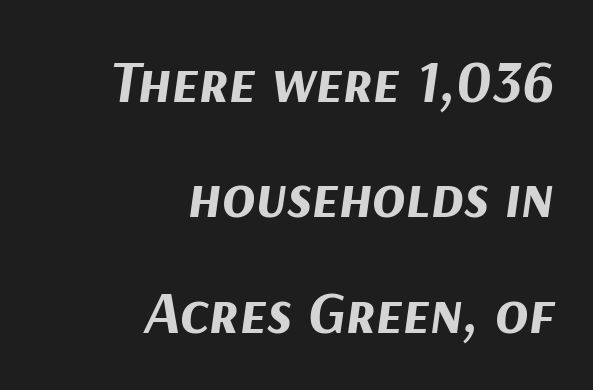
Q: Is the text bold? A: Yes.
Q: Is the text italic (slanted)? A: Yes, it leans right by about 9 degrees.
Q: Is the text underlined? A: No.
Q: How is the paragraph aligned? A: Right-aligned.
Q: Is the spacing between letters normal or unusually wide? A: Normal.
Q: Width (condensed, normal, or wide)? A: Normal.
Q: Stroke contrast? A: Medium.
Q: x-height? A: Medium.
Q: Monospaced? A: No.
